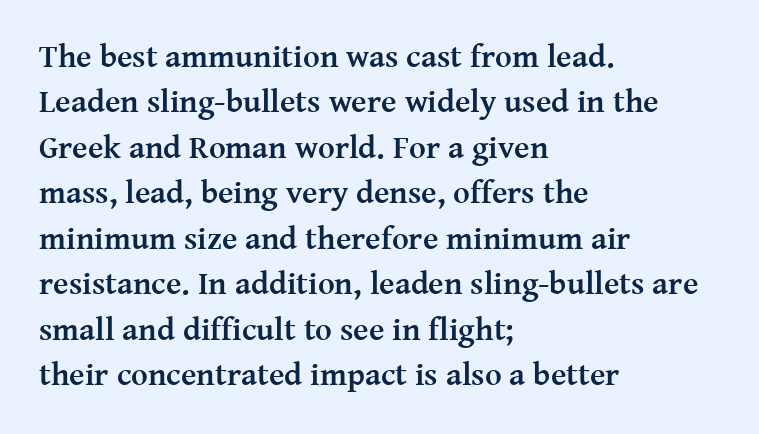
Bold? Absolutely — the strokes are thick and heavy. This is roman type, the default non-slanted kind. Yep, those are serifs on the letters. All the whitespace from short lines collects on the right. This sample uses plain, unmodified letter spacing. Think of a printed novel: that variable character pitch is what you see here.
